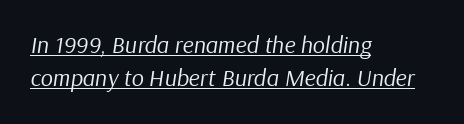
Q: Is the text bold? A: No.
Q: Is the text italic (slanted)? A: Yes, it leans right by about 9 degrees.
Q: Is the text underlined? A: Yes.
Q: How is the paragraph aligned? A: Left-aligned.
Q: Is the spacing between letters normal or unusually wide? A: Normal.
Q: Is the spacing between lines tight, normal or loose? A: Normal.
